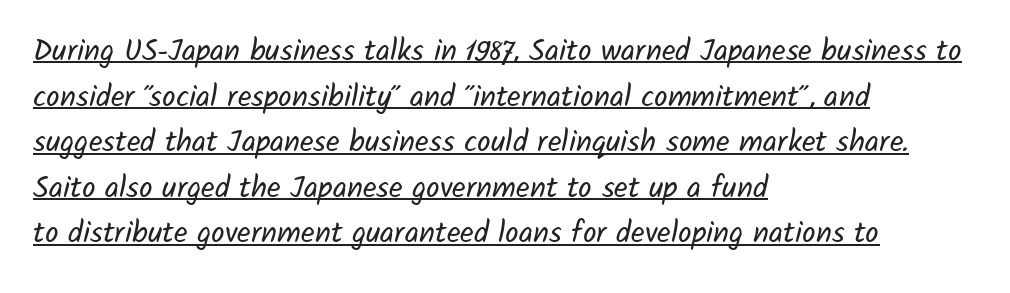
The image shows 30 px regular-weight sans-serif type; set left-aligned, normal line spacing (1.52x), normal letter spacing, underlined; low stroke contrast and a medium x-height.
